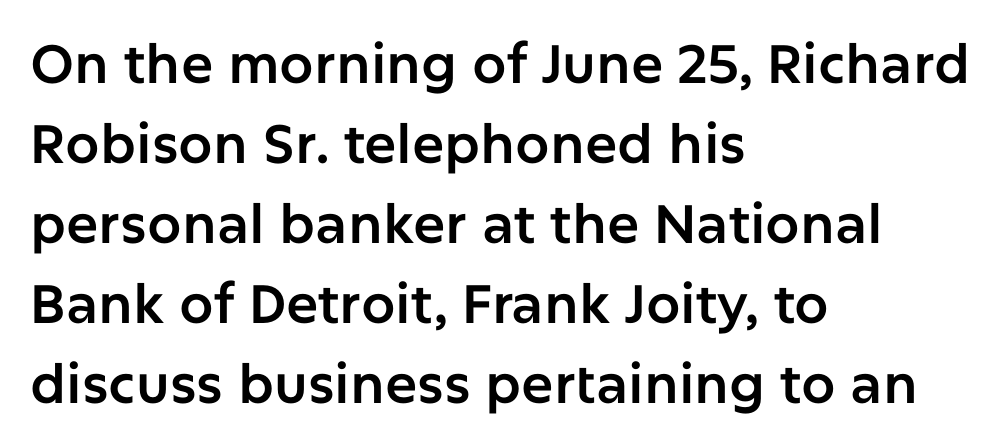
{"serif": "no", "italic": "no", "width": "normal", "stroke_contrast": "low", "x_height": "medium", "monospaced": "no", "underline": "no", "align": "left", "line_spacing": "normal", "line_spacing_ratio": 1.48, "letter_spacing": "normal", "letter_spacing_em": 0.0, "glyph_px": 54}
